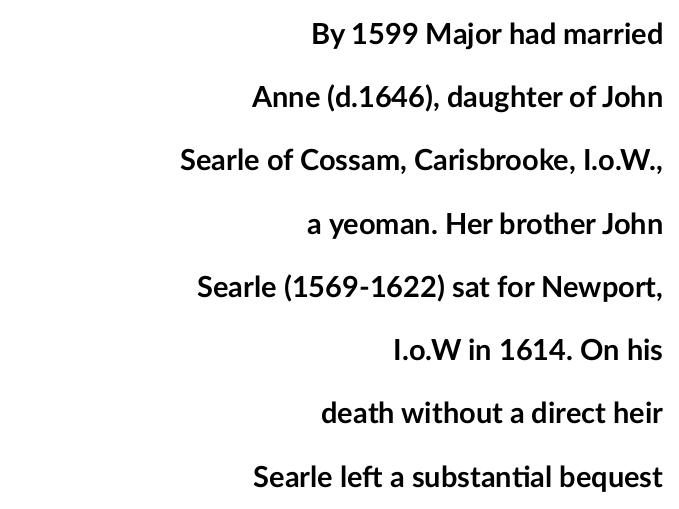
A typesetter would label this face a sans. These lines are set flush right with a ragged left edge. The rendering uses natural spacing where letterforms have individual widths. Glyph-to-glyph distance matches everyday printed text.
